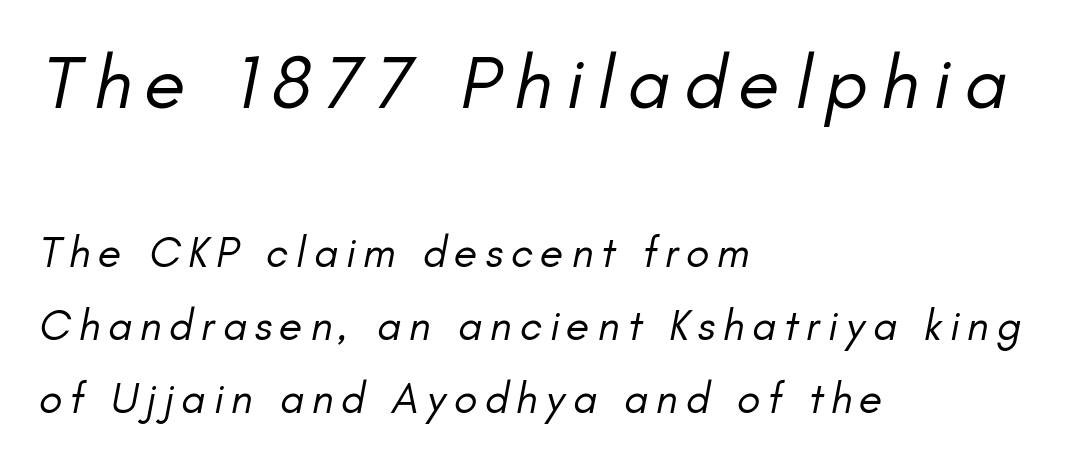
The compositor pushed each line to the left boundary. Summary of weight: not heavy and not bold. What's the leading like? Ordinary, nothing unusual. Block one is the big one; block two sits smaller underneath. Check the space under the baseline: it is left empty. Character widths vary here, with narrow letters taking less room than wide ones.
